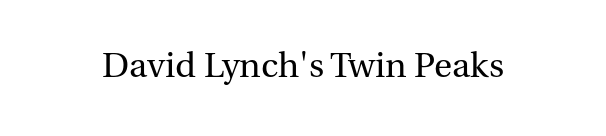
{"serif": "yes", "italic": "no", "bold": "no", "weight": "regular", "width": "normal", "stroke_contrast": "medium", "x_height": "medium", "monospaced": "no", "underline": "no", "letter_spacing": "normal", "letter_spacing_em": 0.0, "glyph_px": 37}
